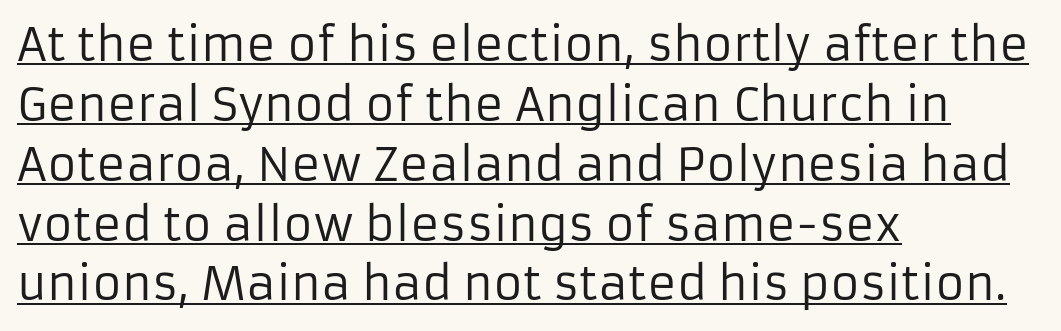
The image shows 45 px regular-weight sans-serif type, upright; set left-aligned, normal line spacing (1.33x), normal letter spacing, underlined; low stroke contrast and a medium x-height.
